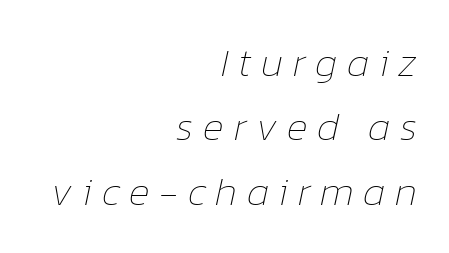
{"italic": "yes", "lean": "right", "slant_degrees": 12, "bold": "no", "weight": "thin", "width": "normal", "stroke_contrast": "low", "x_height": "medium", "monospaced": "no", "underline": "no", "align": "right", "line_spacing": "normal", "line_spacing_ratio": 1.61, "letter_spacing": "wide", "letter_spacing_em": 0.24, "glyph_px": 40}
